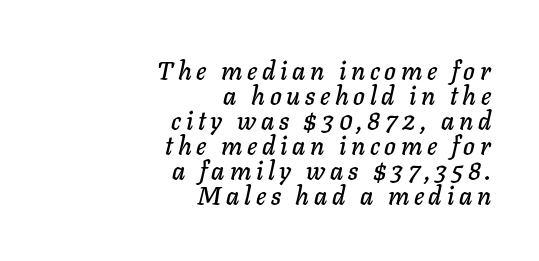
Characters are canted at an angle relative to the baseline's perpendicular. What's the leading like? Squeezed, with rows nearly overlapping. Quick note: underline off. If you drew a ruler down the right edge, every line would touch it.
